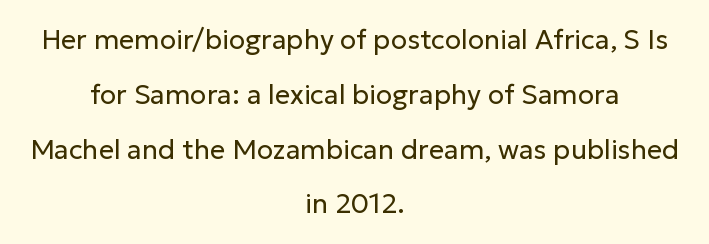
Standard letterfit; no display-style spreading of the glyphs. The letters stand upright; this is a roman face. Horizontally, the lines are justified to the midpoint only. Glance below the letters and you will spot only blank space. A quiet, ordinary-to-light weight characterises the typeface. Successive baselines arrive slowly, with a big drop between each.
